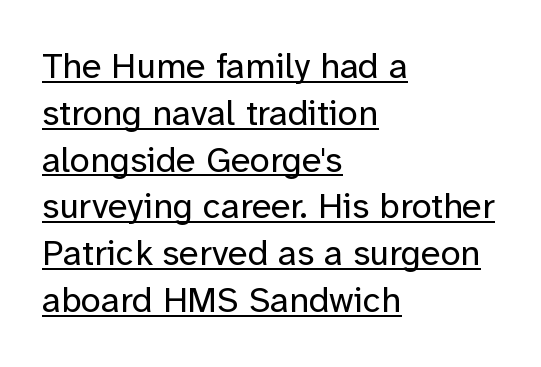
The image shows 36 px regular-weight sans-serif type, upright; set left-aligned, normal line spacing (1.3x), normal letter spacing, underlined; low stroke contrast and a medium x-height.
